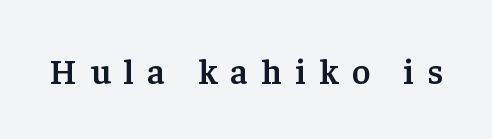
Q: Is the text bold? A: Semi-bold.
Q: Is the text italic (slanted)? A: No, it is upright.
Q: Is the typeface a serif or a sans-serif typeface? A: Serif.
Q: Is the text underlined? A: No.
Q: Is the spacing between letters normal or unusually wide? A: Unusually wide.
Q: Width (condensed, normal, or wide)? A: Normal.
Q: Stroke contrast? A: Low.
Q: x-height? A: Medium.
Q: Monospaced? A: No.
